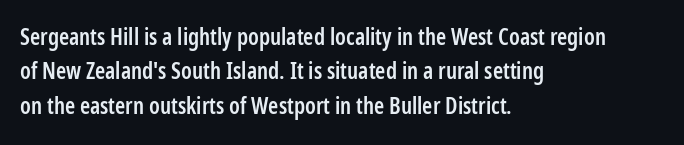
Q: Is the text bold? A: Semi-bold.
Q: Is the text italic (slanted)? A: No, it is upright.
Q: Is the text underlined? A: No.
Q: How is the paragraph aligned? A: Left-aligned.
Q: Is the spacing between letters normal or unusually wide? A: Normal.
Q: Is the spacing between lines tight, normal or loose? A: Normal.
